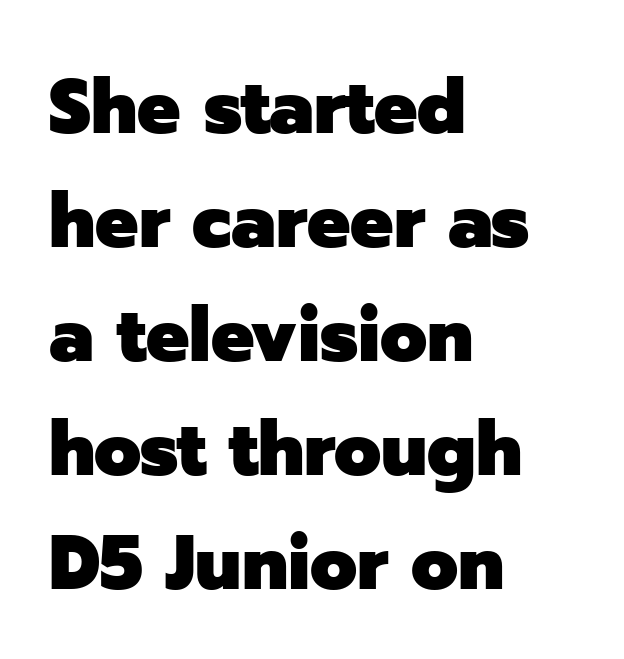
{"serif": "no", "italic": "no", "bold": "yes", "weight": "heavy", "width": "normal", "stroke_contrast": "low", "x_height": "medium", "monospaced": "no", "underline": "no", "align": "left", "line_spacing": "normal", "line_spacing_ratio": 1.5, "letter_spacing": "normal", "letter_spacing_em": 0.0, "glyph_px": 76}
